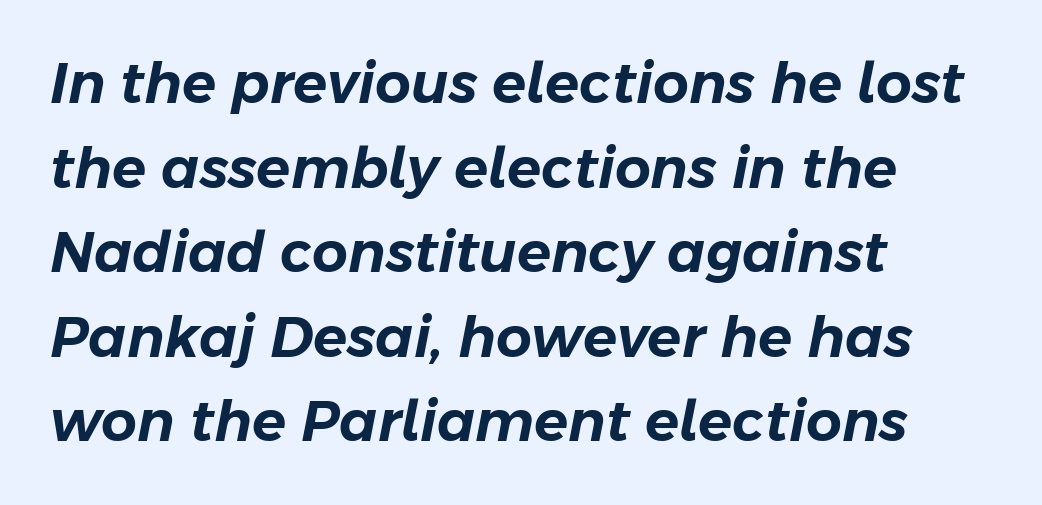
{"italic": "yes", "lean": "right", "slant_degrees": 11, "width": "normal", "stroke_contrast": "low", "x_height": "medium", "monospaced": "no", "underline": "no", "align": "left", "line_spacing": "normal", "line_spacing_ratio": 1.51, "letter_spacing": "normal", "letter_spacing_em": 0.0, "glyph_px": 56}
